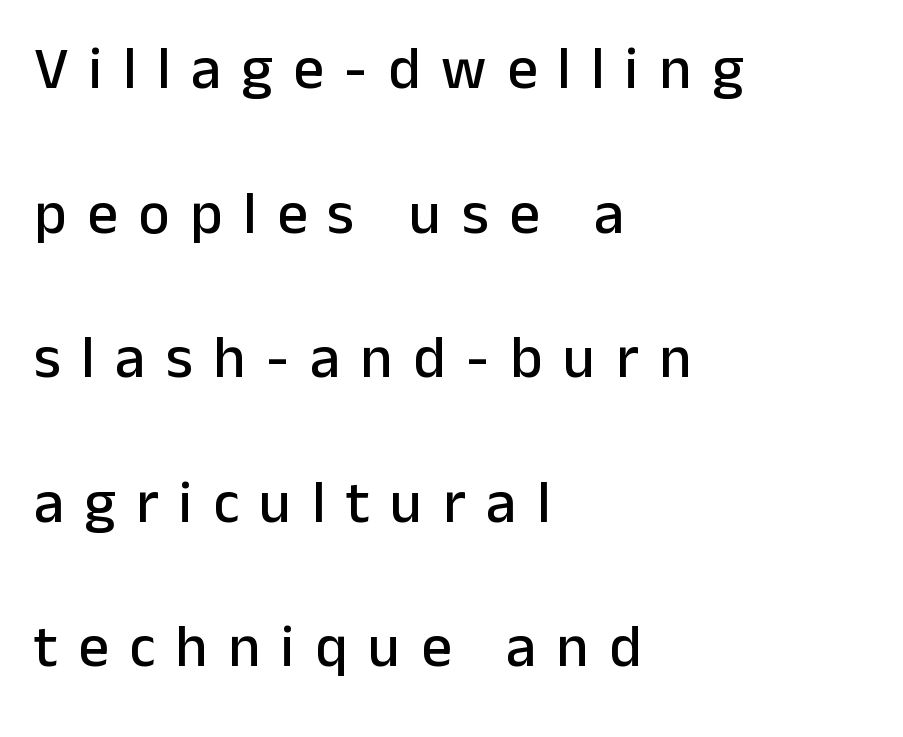
Each letter keeps its own natural width here, so spacing adapts to shape. Nope, not italic — everything's standing straight. The gap between lines stays unmarked. Letterform terminals end flat and unadorned throughout the passage. The setting favours the left margin, as ordinary paragraphs usually do.
